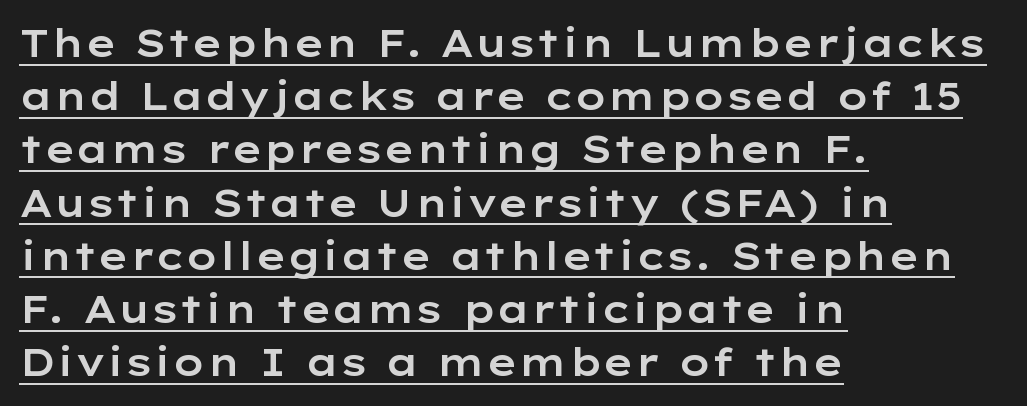
{"serif": "no", "italic": "no", "width": "wide", "stroke_contrast": "low", "x_height": "medium", "monospaced": "no", "underline": "yes", "align": "left", "line_spacing": "normal", "line_spacing_ratio": 1.4, "letter_spacing": "normal", "letter_spacing_em": 0.0, "glyph_px": 38}
